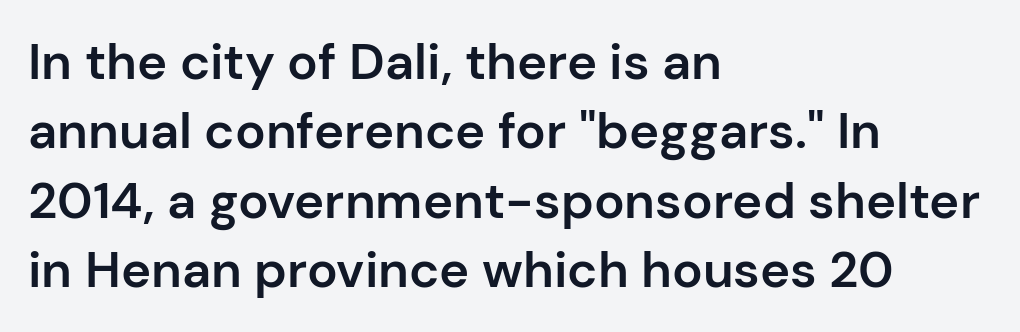
Tracking here is standard; glyphs follow each other at the usual distance. The passage shown is typed in a proportional face where columns would drift. Every stem runs plumb, perpendicular to the baseline. Are there feet on the stems? There aren't — it's a sans. The passage shown is not underscored anywhere. Typeset ragged right — the left edge is the straight one.
